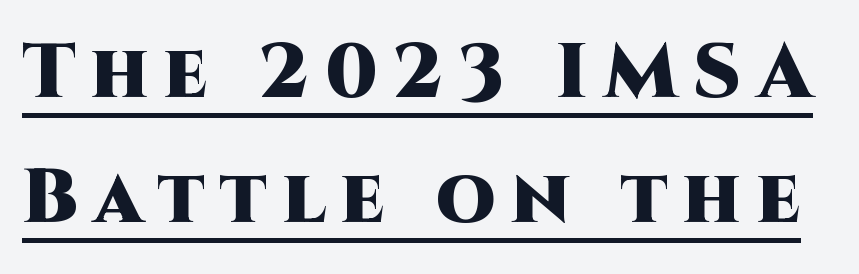
Q: Is the text bold? A: Yes.
Q: Is the text italic (slanted)? A: No, it is upright.
Q: Is the typeface a serif or a sans-serif typeface? A: Sans-serif.
Q: Is the text underlined? A: Yes.
Q: Is the spacing between letters normal or unusually wide? A: Unusually wide.
Q: Is the spacing between lines tight, normal or loose? A: Normal.
Q: Width (condensed, normal, or wide)? A: Normal.
Q: Stroke contrast? A: High.
Q: x-height? A: Large.
Q: Monospaced? A: No.
